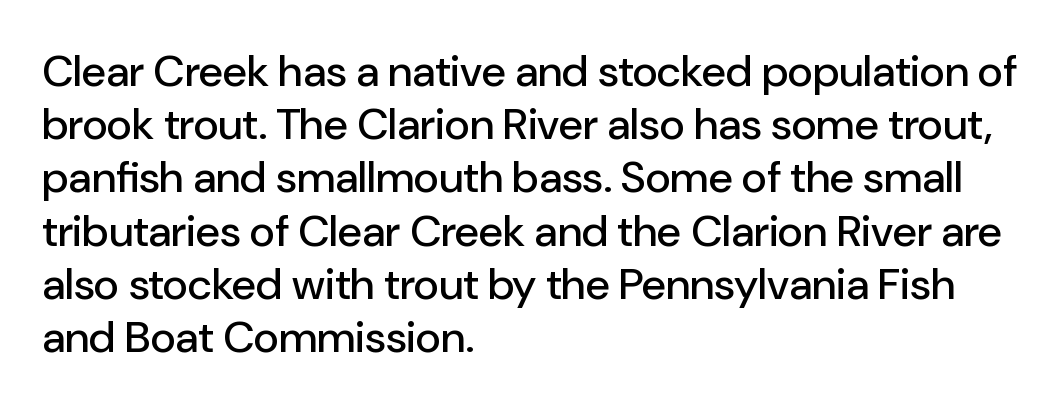
{"serif": "no", "italic": "no", "width": "normal", "stroke_contrast": "low", "x_height": "medium", "monospaced": "no", "underline": "no", "align": "left", "line_spacing_ratio": 1.21, "letter_spacing": "normal", "letter_spacing_em": 0.0, "glyph_px": 44}
